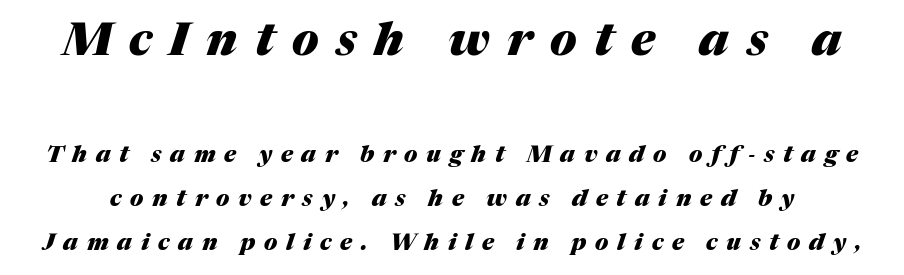
{"italic": "yes", "lean": "right", "slant_degrees": 17, "bold": "yes", "weight": "heavy", "width": "normal", "stroke_contrast": "medium", "x_height": "medium", "monospaced": "no", "underline": "no", "line_spacing": "loose", "line_spacing_ratio": 1.91, "letter_spacing": "wide", "letter_spacing_em": 0.38, "larger_block": "first", "size_ratio": 2.0, "glyph_px": 46}
